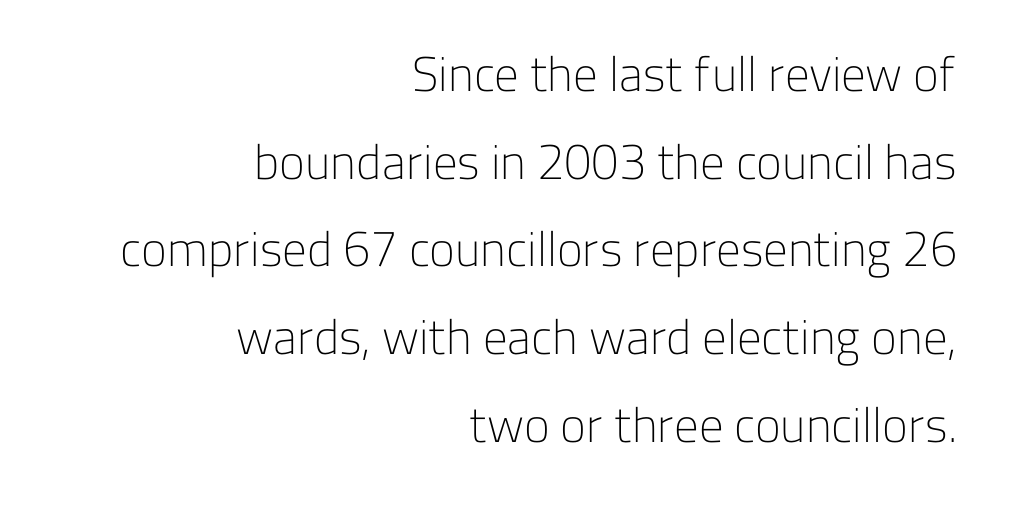
Q: Is the text bold? A: No.
Q: Is the text italic (slanted)? A: No, it is upright.
Q: Is the typeface a serif or a sans-serif typeface? A: Sans-serif.
Q: Is the text underlined? A: No.
Q: How is the paragraph aligned? A: Right-aligned.
Q: Is the spacing between letters normal or unusually wide? A: Normal.
Q: Width (condensed, normal, or wide)? A: Normal.
Q: Stroke contrast? A: Low.
Q: x-height? A: Medium.
Q: Monospaced? A: No.
